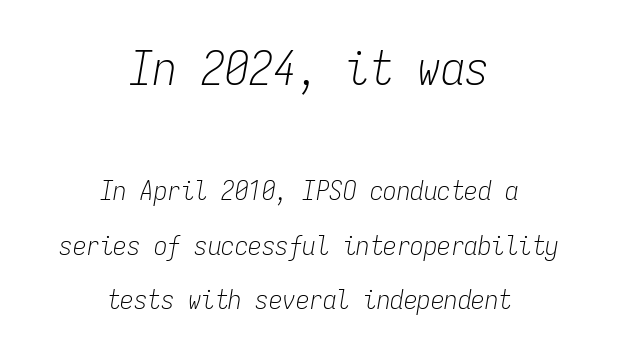
Reading down the block, each line starts at a different indent, mirrored at its end. The letterforms sit shoulder to shoulder at normal distance. The passage shown begins with its larger block and ends with its smaller one. Stem width sits at or under what a default text font uses. In terms of posture, this sample is oblique.
